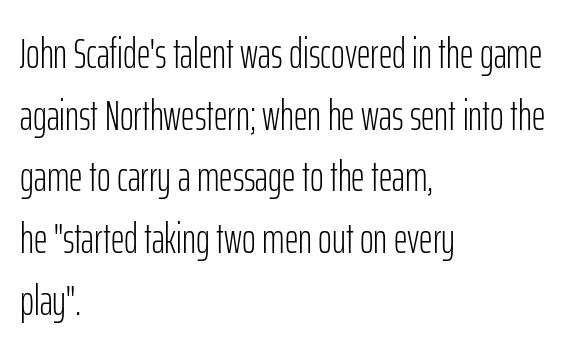
Q: Is the text bold? A: No.
Q: Is the text italic (slanted)? A: No, it is upright.
Q: Is the typeface a serif or a sans-serif typeface? A: Sans-serif.
Q: Is the text underlined? A: No.
Q: How is the paragraph aligned? A: Left-aligned.
Q: Is the spacing between letters normal or unusually wide? A: Normal.
Q: Is the spacing between lines tight, normal or loose? A: Normal.
Q: Width (condensed, normal, or wide)? A: Condensed.
Q: Stroke contrast? A: Low.
Q: x-height? A: Medium.
Q: Monospaced? A: No.
